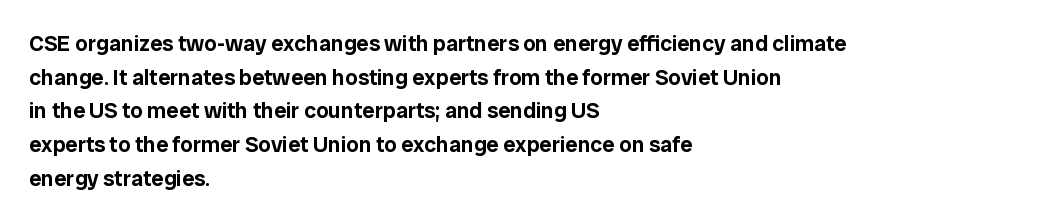
One glance says typical: line gaps are just what's usual. The letters stand upright; this is a roman face. The gap between lines stays unmarked. These lines keep a tight, regular rhythm from letter to letter. Casual observation: everything's shoved over to the left.
